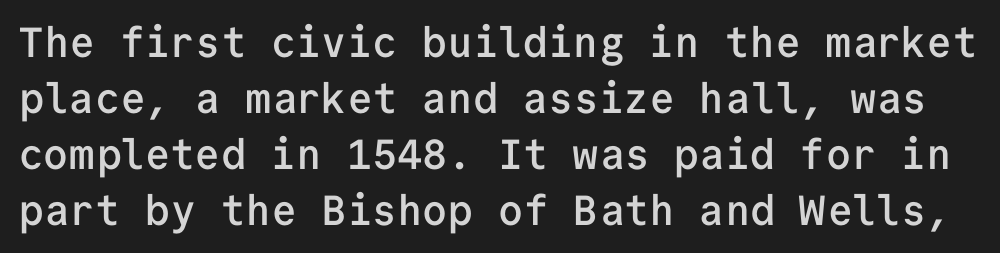
The face used here is a semibold: visibly heavier than regular, lighter than bold. Honestly, there is no underline to notice here at all. The text was rendered using a sans face with plain stroke endings. The letters stand straight up with perfectly vertical stems. Tracking value appears to be zero — textbook default spacing.
